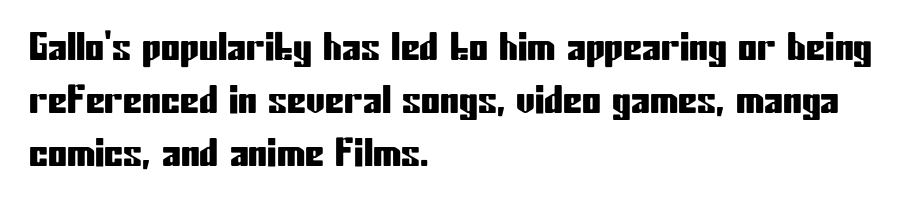
The image shows 38 px condensed sans-serif type, upright; set left-aligned, normal line spacing (1.4x), normal letter spacing, not underlined; low stroke contrast and a medium x-height.
